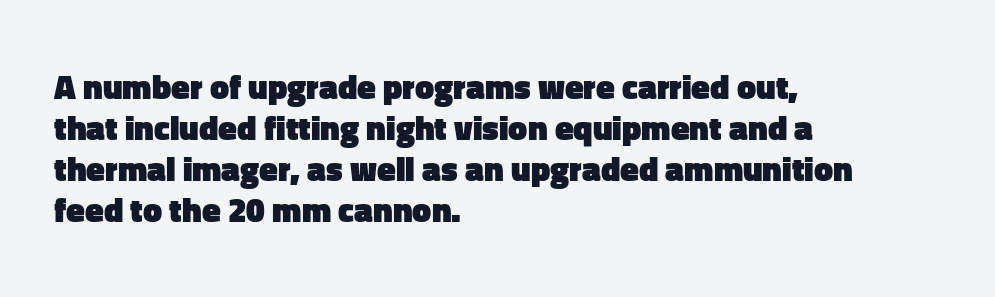
This sample uses a sans-serif face. Words float on clear page, feet unadorned. The face used here is proportionally spaced, like ordinary book or web type. Bold? Absolutely — the strokes are thick and heavy.
